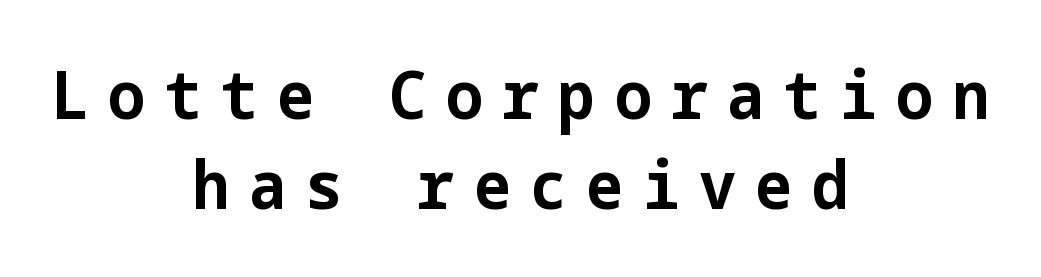
{"serif": "no", "italic": "no", "bold": "yes", "weight": "bold", "width": "normal", "stroke_contrast": "low", "x_height": "medium", "underline": "no", "align": "center", "line_spacing": "normal", "line_spacing_ratio": 1.36, "letter_spacing": "wide", "letter_spacing_em": 0.29, "glyph_px": 66}
